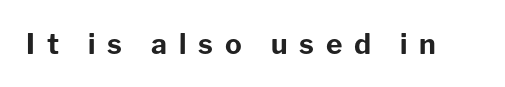
Q: Is the text bold? A: Yes.
Q: Is the text italic (slanted)? A: No, it is upright.
Q: Is the typeface a serif or a sans-serif typeface? A: Sans-serif.
Q: Is the text underlined? A: No.
Q: Is the spacing between letters normal or unusually wide? A: Unusually wide.
Q: Width (condensed, normal, or wide)? A: Normal.
Q: Stroke contrast? A: Low.
Q: x-height? A: Medium.
Q: Monospaced? A: No.
